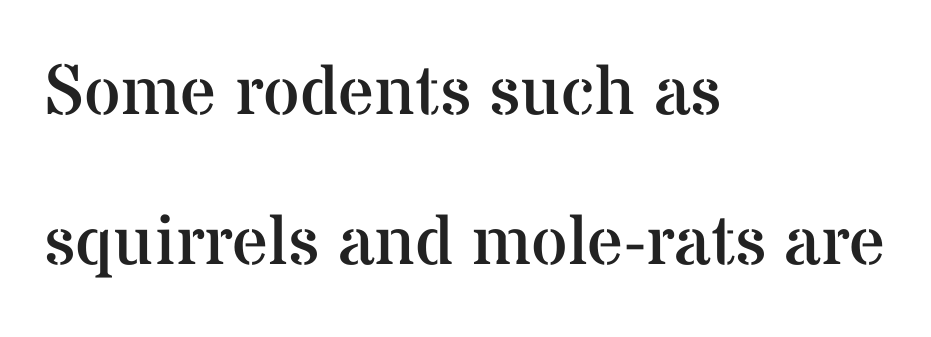
Left-aligned paragraph, ragged on the right. The passage shown is typed in a proportional face where columns would drift. The vertical gap from one line to the next is large. Posture: straight, roman, zero tilt.
